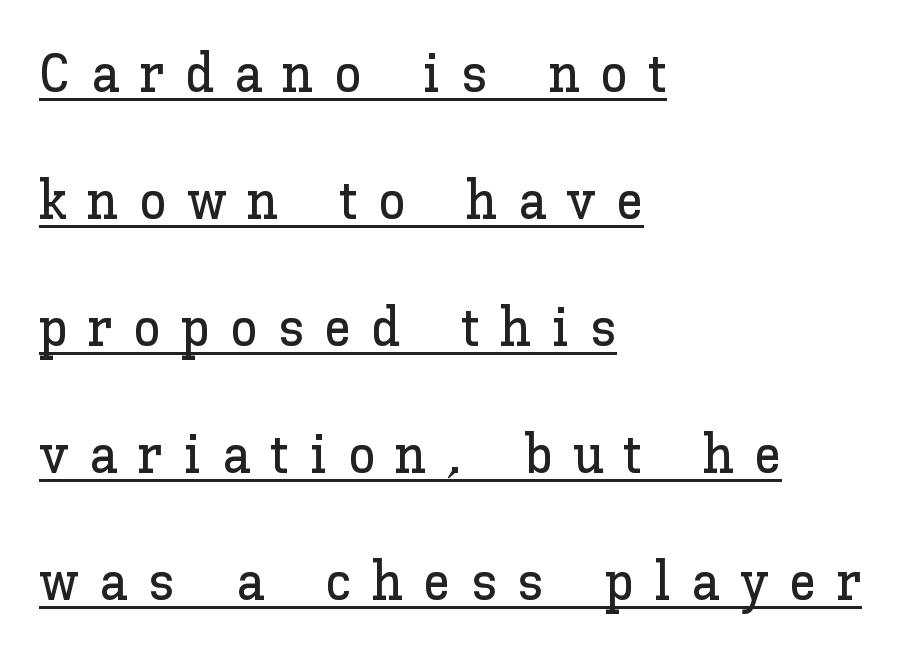
{"italic": "no", "width": "normal", "stroke_contrast": "low", "x_height": "medium", "monospaced": "no", "underline": "yes", "align": "left", "line_spacing": "loose", "line_spacing_ratio": 2.31, "letter_spacing": "wide", "letter_spacing_em": 0.37, "glyph_px": 55}
